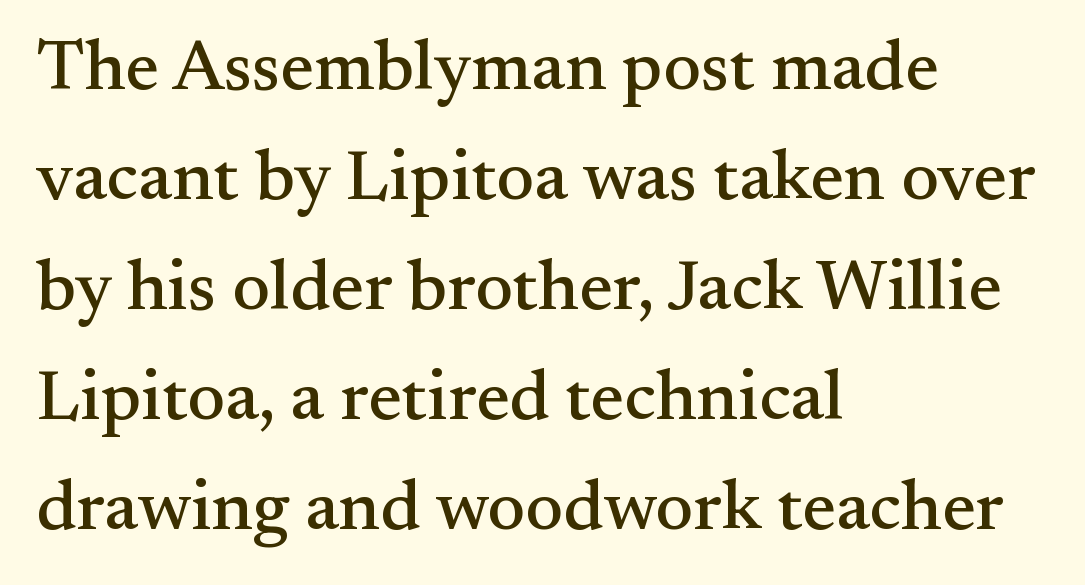
The image shows 71 px serif type, upright; set left-aligned, normal line spacing (1.55x), normal letter spacing, not underlined; medium stroke contrast and a small x-height.
